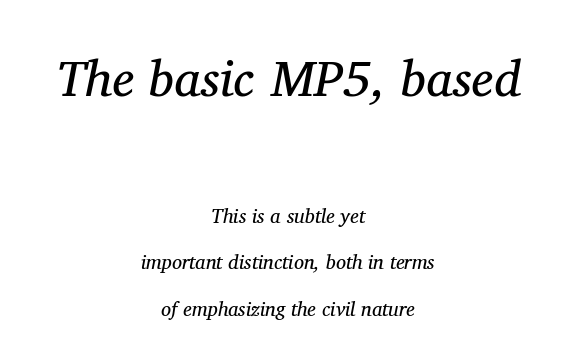
Here the first block reads like a headline and the second like body copy. The font sits on the lighter half of the weight spectrum, regular included. Airy leading. An italicized treatment has been applied to the whole sample.
